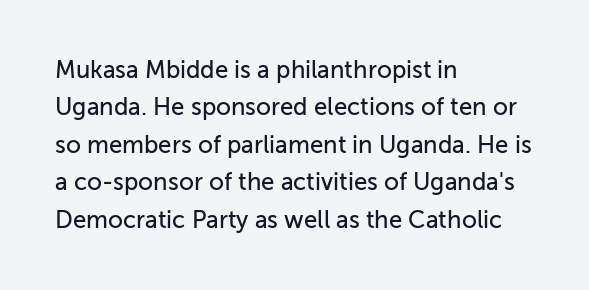
Q: Is the text italic (slanted)? A: No, it is upright.
Q: Is the text underlined? A: No.
Q: How is the paragraph aligned? A: Left-aligned.
Q: Is the spacing between letters normal or unusually wide? A: Normal.
Q: Is the spacing between lines tight, normal or loose? A: Normal.
